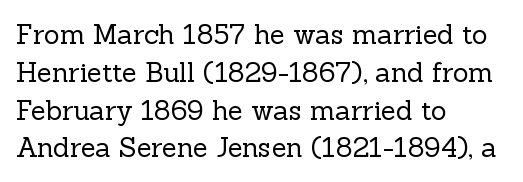
Q: Is the text bold? A: No.
Q: Is the text italic (slanted)? A: No, it is upright.
Q: Is the text underlined? A: No.
Q: How is the paragraph aligned? A: Left-aligned.
Q: Is the spacing between letters normal or unusually wide? A: Normal.
Q: Is the spacing between lines tight, normal or loose? A: Normal.
